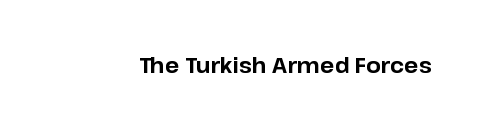
The image shows 21 px bold type, upright; set normal letter spacing, not underlined.
